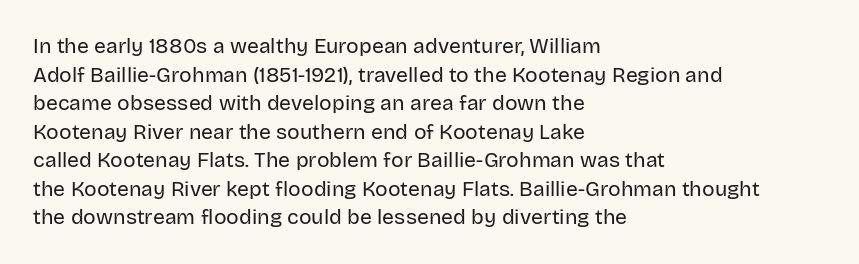
The image shows 21 px text type, upright; set left-aligned, normal line spacing (1.36x), normal letter spacing, not underlined.
